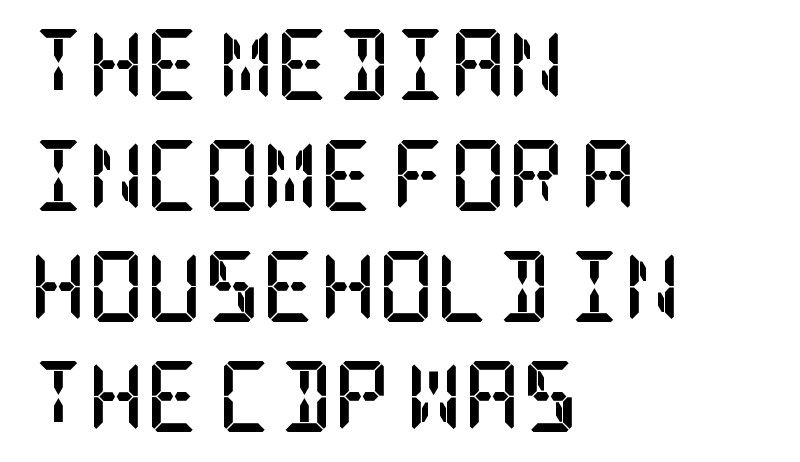
The image shows 71 px semibold, condensed serif type, upright; set left-aligned, normal line spacing (1.56x), normal letter spacing, not underlined; low stroke contrast and a large x-height.
